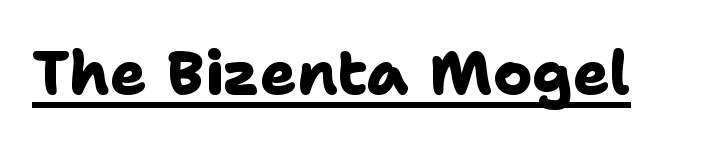
The image shows 60 px heavy sans-serif type; set normal letter spacing, underlined; low stroke contrast and a medium x-height.
